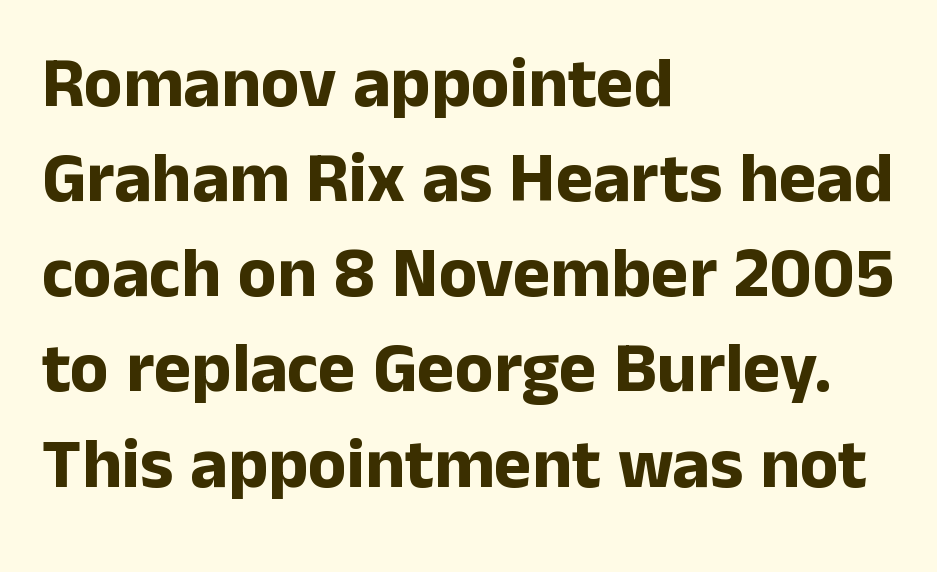
Nobody drew a line under any word here. Leftover space on each line is placed entirely after the last word. A sans-serif font was chosen for this passage. Summary of vertical rhythm: regular, with standard interline spacing.
